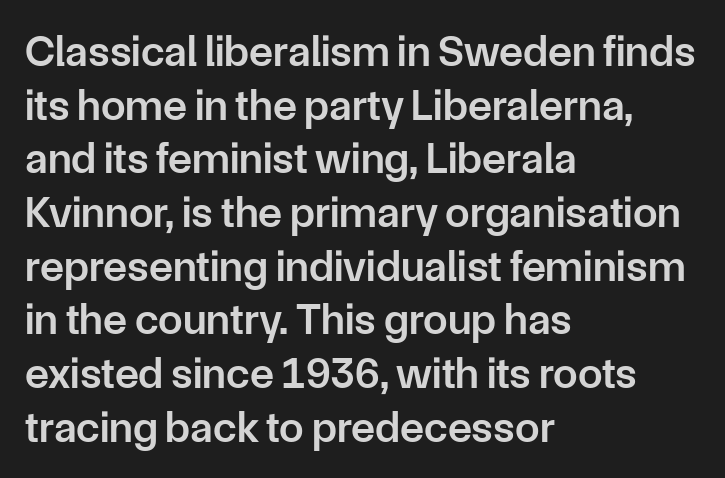
{"serif": "no", "italic": "no", "bold": "semi", "weight": "semibold", "width": "normal", "stroke_contrast": "low", "x_height": "medium", "monospaced": "no", "underline": "no", "align": "left", "line_spacing_ratio": 1.22, "letter_spacing": "normal", "letter_spacing_em": 0.0, "glyph_px": 44}
